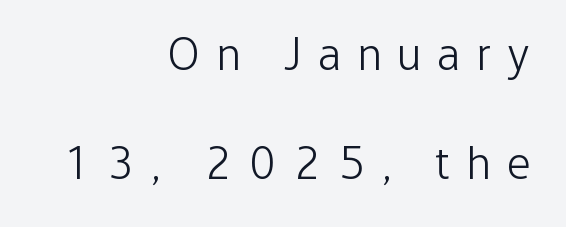
The image shows 46 px light, condensed sans-serif type, upright; set right-aligned, loose line spacing (2.37x), unusually wide letter spacing (+0.37 em), not underlined; low stroke contrast and a medium x-height.
